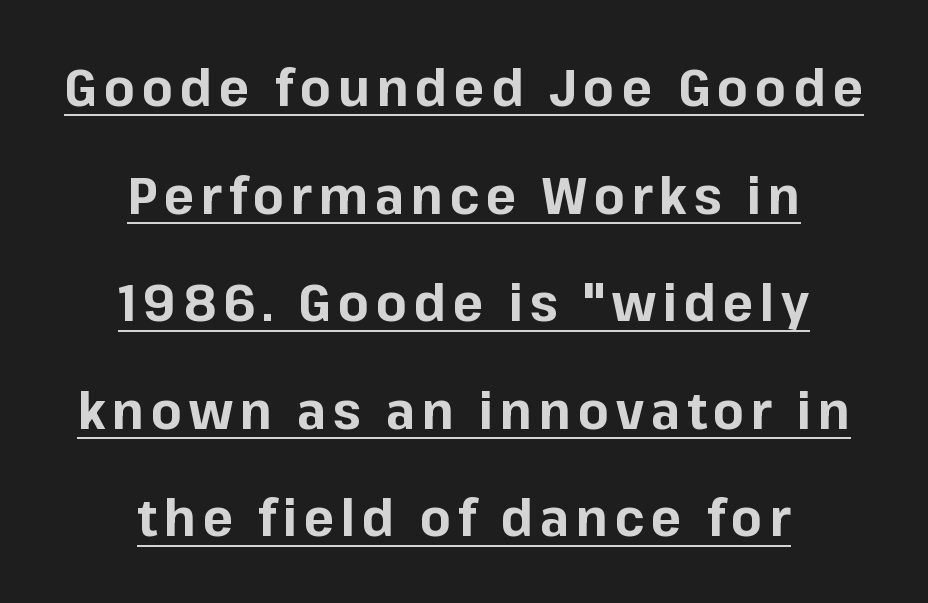
The image shows 51 px bold sans-serif type, upright; set centered, loose line spacing (2.11x), underlined; low stroke contrast and a medium x-height.
